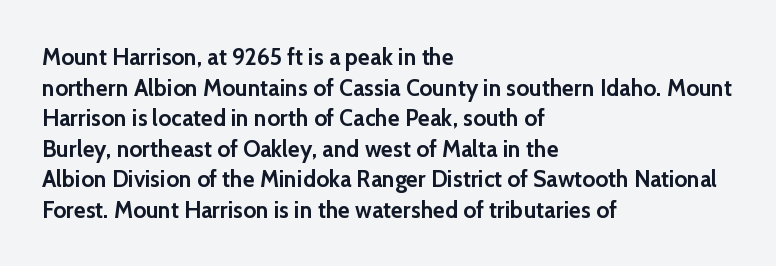
Q: Is the text bold? A: Yes.
Q: Is the text italic (slanted)? A: No, it is upright.
Q: Is the text underlined? A: No.
Q: How is the paragraph aligned? A: Left-aligned.
Q: Is the spacing between letters normal or unusually wide? A: Normal.
Q: Is the spacing between lines tight, normal or loose? A: Normal.
